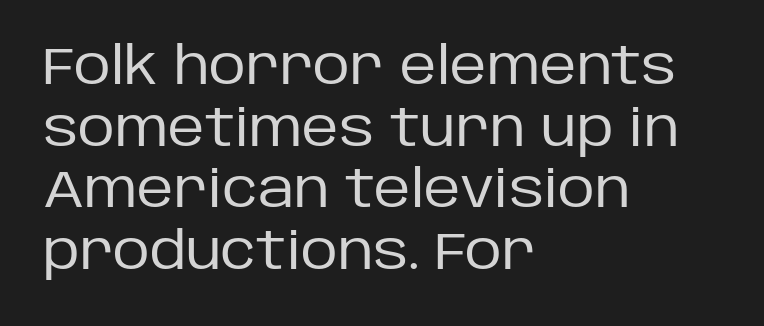
The image shows 51 px regular-weight sans-serif type, upright; set left-aligned, line spacing 1.21x, normal letter spacing, not underlined; low stroke contrast and a large x-height.
